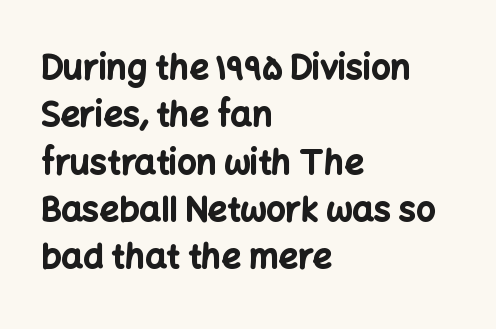
{"serif": "no", "italic": "no", "bold": "yes", "weight": "bold", "width": "normal", "stroke_contrast": "low", "x_height": "medium", "monospaced": "no", "underline": "no", "align": "left", "line_spacing": "normal", "line_spacing_ratio": 1.39, "letter_spacing": "normal", "letter_spacing_em": 0.0, "glyph_px": 34}
